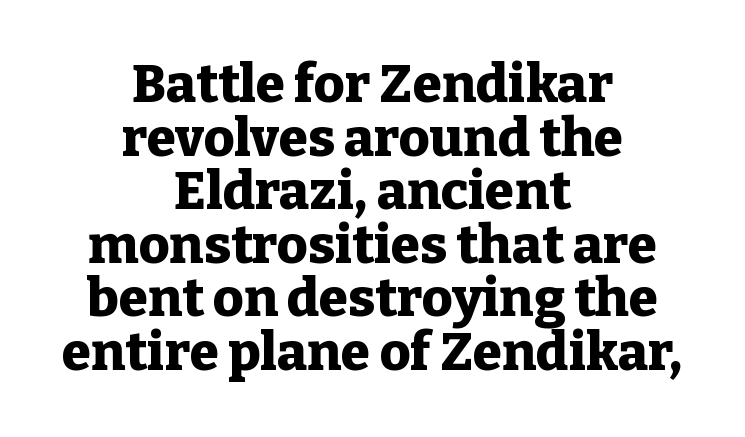
The image shows 53 px heavy serif type, upright; set centered, tight line spacing (1.01x), normal letter spacing, not underlined; low stroke contrast and a medium x-height.
